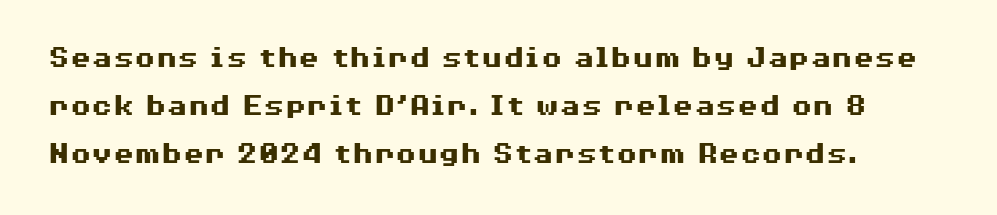
The image shows 31 px heavy, wide sans-serif type, upright; set left-aligned, normal line spacing (1.55x), normal letter spacing, not underlined; medium stroke contrast and a medium x-height.
